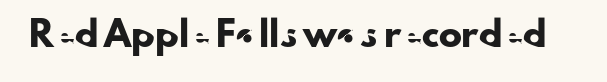
The image shows 23 px text type, upright; set normal letter spacing, not underlined.
